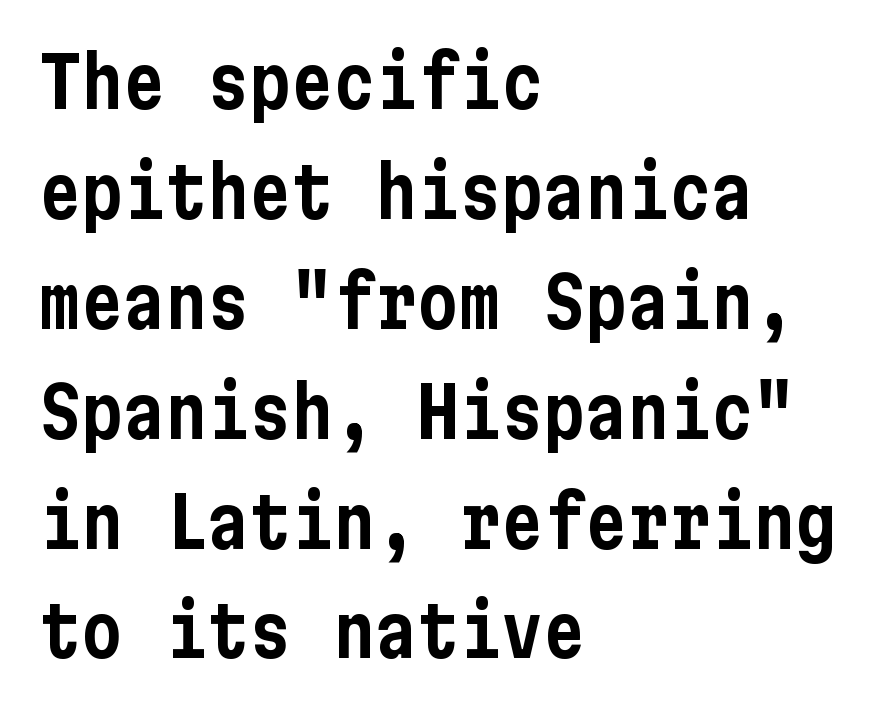
The image shows 70 px condensed sans-serif type, upright; set left-aligned, normal line spacing (1.57x), normal letter spacing, not underlined; low stroke contrast and a medium x-height.
